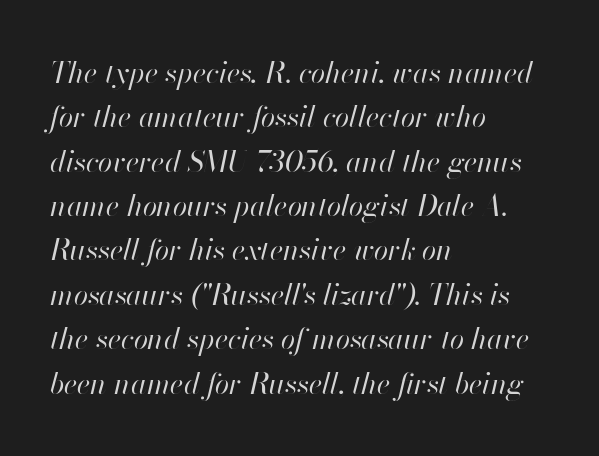
{"italic": "yes", "lean": "right", "slant_degrees": 13, "bold": "no", "weight": "regular", "width": "normal", "stroke_contrast": "high", "x_height": "small", "monospaced": "no", "underline": "no", "align": "left", "line_spacing": "normal", "line_spacing_ratio": 1.53, "letter_spacing": "normal", "letter_spacing_em": 0.0, "glyph_px": 29}
